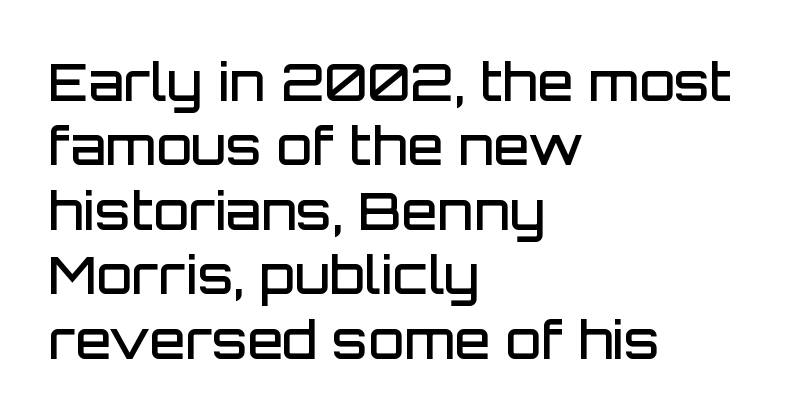
Q: Is the text bold? A: Semi-bold.
Q: Is the text italic (slanted)? A: No, it is upright.
Q: Is the typeface a serif or a sans-serif typeface? A: Sans-serif.
Q: Is the text underlined? A: No.
Q: How is the paragraph aligned? A: Left-aligned.
Q: Is the spacing between letters normal or unusually wide? A: Normal.
Q: Width (condensed, normal, or wide)? A: Normal.
Q: Stroke contrast? A: Low.
Q: x-height? A: Large.
Q: Monospaced? A: No.
